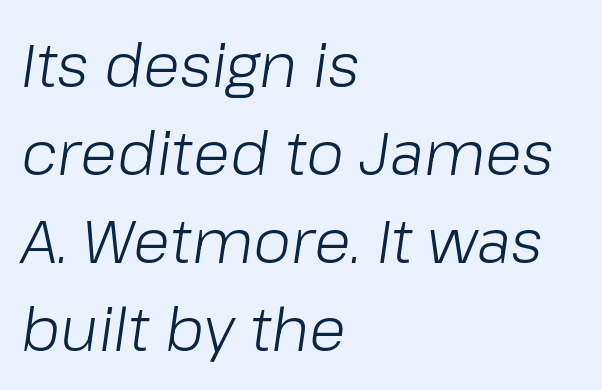
Horizontally, the lines are justified to the leading edge only. Bare-footed words on every line. Think standard paragraph weight, or any step lighter than that. The text carries the slant typical of an italic or oblique font. The rendering uses a moderate line-height, typical for paragraphs. Characters follow at the spacing the type designer built in.
